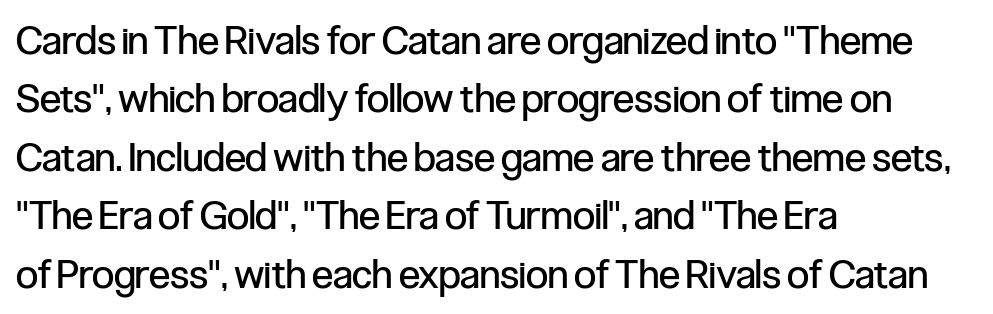
The image shows 40 px regular-weight, condensed sans-serif type, upright; set left-aligned, normal line spacing (1.46x), normal letter spacing, not underlined; low stroke contrast and a medium x-height.
